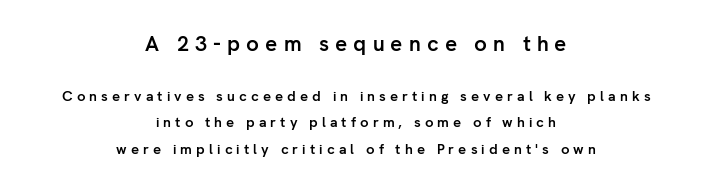
Quick note: underline off. Does the copy run flush right? No — it is centered line by line. Quick note: not italic, upright. Characters follow at a spacing far wider than the type designer built in. In terms of weight, the rendering is a true, heavy bold.
